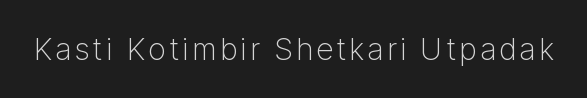
The image shows 30 px light sans-serif type, upright; set not underlined; low stroke contrast and a medium x-height.
